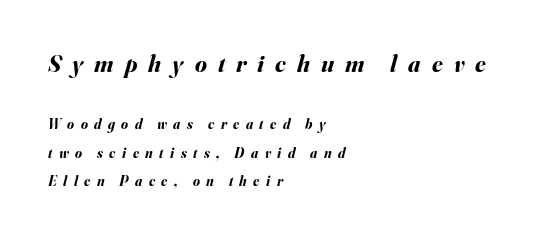
The image shows 24 px bold type, italic (leaning right); set left-aligned, loose line spacing (2.01x), unusually wide letter spacing (+0.46 em), not underlined; the first (top) block is 1.71x larger.
